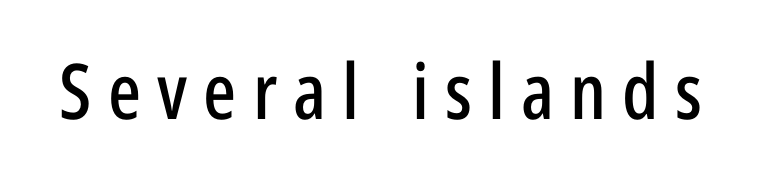
Q: Is the text italic (slanted)? A: No, it is upright.
Q: Is the typeface a serif or a sans-serif typeface? A: Sans-serif.
Q: Is the text underlined? A: No.
Q: Is the spacing between letters normal or unusually wide? A: Unusually wide.
Q: Width (condensed, normal, or wide)? A: Condensed.
Q: Stroke contrast? A: Low.
Q: x-height? A: Medium.
Q: Monospaced? A: No.
